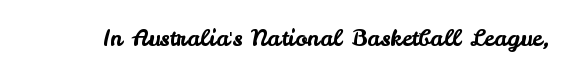
Q: Is the text italic (slanted)? A: Yes.
Q: Is the text underlined? A: No.
Q: Is the spacing between letters normal or unusually wide? A: Normal.
